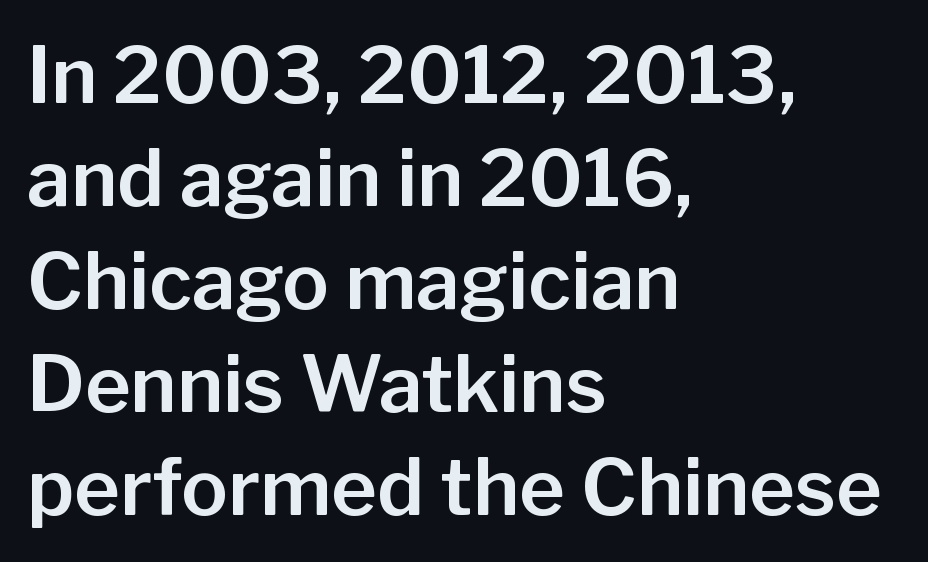
{"serif": "no", "italic": "no", "width": "normal", "stroke_contrast": "low", "x_height": "medium", "monospaced": "no", "underline": "no", "align": "left", "line_spacing": "normal", "line_spacing_ratio": 1.32, "letter_spacing": "normal", "letter_spacing_em": 0.0, "glyph_px": 78}
